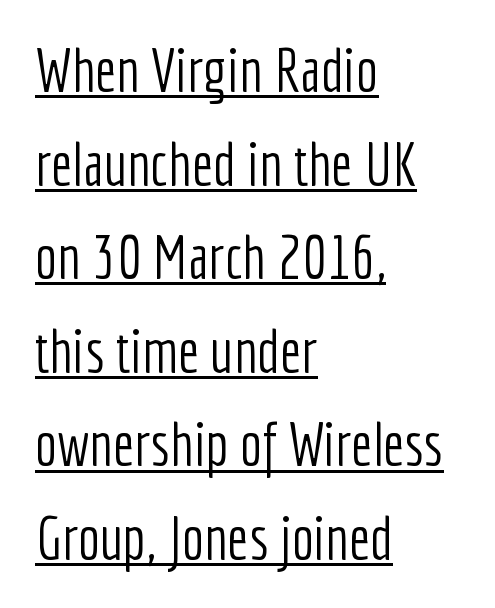
Q: Is the text bold? A: No.
Q: Is the text italic (slanted)? A: No, it is upright.
Q: Is the typeface a serif or a sans-serif typeface? A: Sans-serif.
Q: Is the text underlined? A: Yes.
Q: How is the paragraph aligned? A: Left-aligned.
Q: Is the spacing between letters normal or unusually wide? A: Normal.
Q: Is the spacing between lines tight, normal or loose? A: Normal.
Q: Width (condensed, normal, or wide)? A: Condensed.
Q: Stroke contrast? A: Low.
Q: x-height? A: Medium.
Q: Monospaced? A: No.
